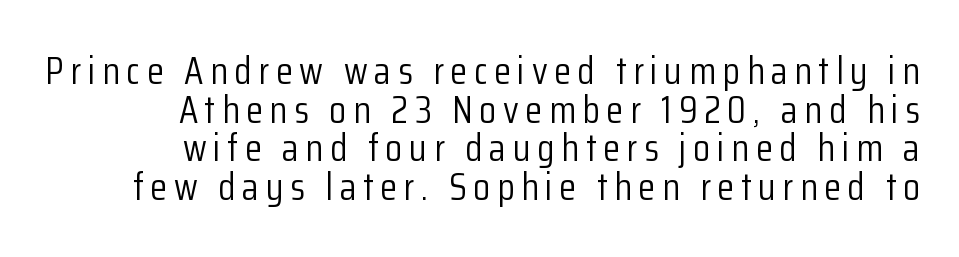
The letterforms sit at book weight or below. Layout note: lines flush right. Is there much room between lines? No — they nearly touch. Ascenders rise straight up at ninety degrees.
